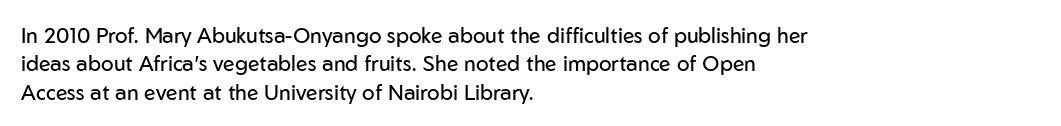
The image shows 21 px text type, upright; set left-aligned, normal line spacing (1.35x), normal letter spacing, not underlined.
